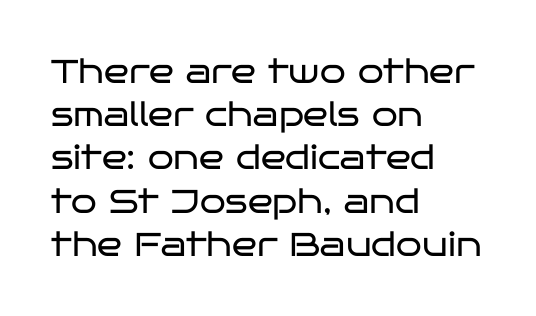
The image shows 33 px regular-weight, wide sans-serif type, upright; set left-aligned, normal line spacing (1.31x), normal letter spacing, not underlined; low stroke contrast and a large x-height.
